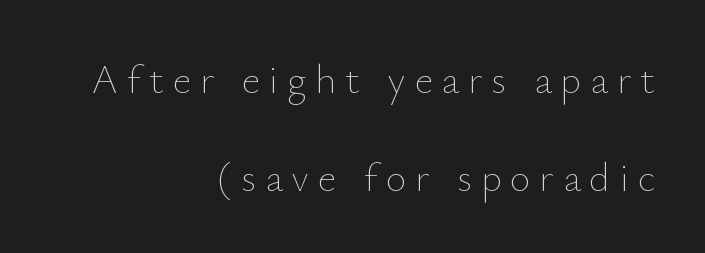
Stroke mass is kept to a normal reading level or below. The glyphs are unaccompanied by any horizontal stroke below them. The compositor pushed each line to the right boundary. The tracking jumps out immediately: characters are airy and widely separated. The vertical gap from one line to the next is large. Tall strokes in this sample are plumb rather than angled.
